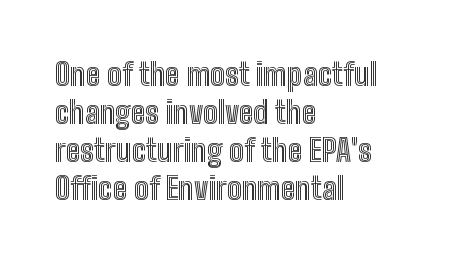
{"italic": "no", "width": "condensed", "x_height": "medium", "monospaced": "no", "underline": "no", "align": "left", "line_spacing_ratio": 1.23, "letter_spacing": "normal", "letter_spacing_em": 0.0, "glyph_px": 31}
